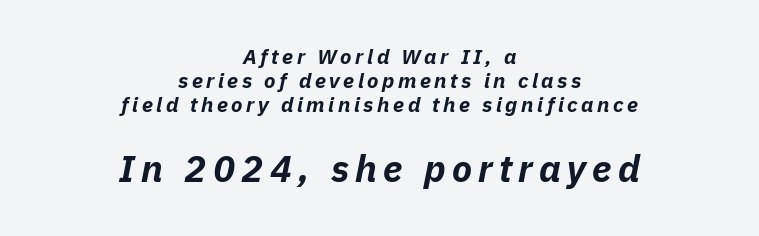
Q: Is the text bold? A: Yes.
Q: Is the text italic (slanted)? A: Yes, it leans right by about 11 degrees.
Q: Is the text underlined? A: No.
Q: How is the paragraph aligned? A: Centered.
Q: Is the spacing between lines tight, normal or loose? A: Tight.
Q: Which block of text is set in a larger size, the first (top) or the second (bottom)? A: The second (bottom) one.
Q: Width (condensed, normal, or wide)? A: Normal.
Q: Stroke contrast? A: Low.
Q: x-height? A: Medium.
Q: Monospaced? A: No.
